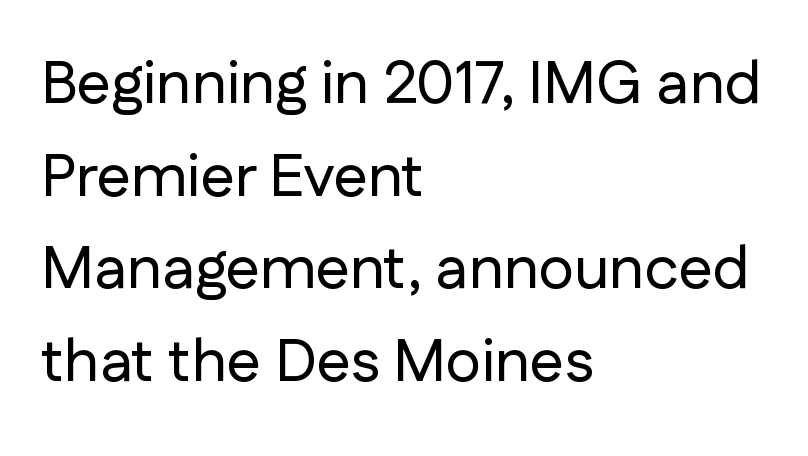
Think of a printed novel: that variable character pitch is what you see here. Each letter's strokes conclude bluntly, with no projecting serifs. Glyph-to-glyph distance matches everyday printed text. The compositor pushed each line to the left boundary.
